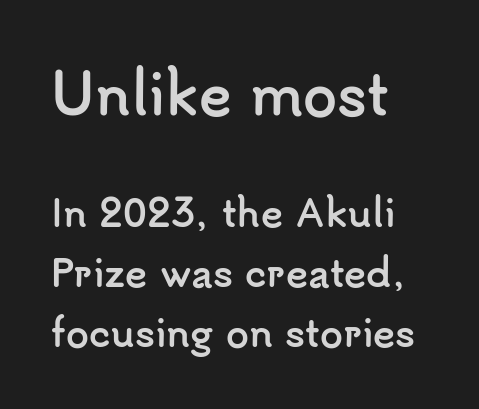
The image shows 55 px semibold sans-serif type, upright; set left-aligned, normal line spacing (1.62x), normal letter spacing, not underlined; the first (top) block is 1.49x larger; low stroke contrast and a small x-height.
